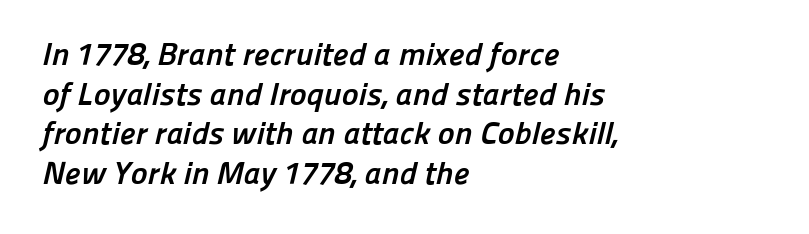
{"serif": "no", "bold": "yes", "weight": "semibold", "width": "normal", "stroke_contrast": "low", "x_height": "medium", "monospaced": "no", "underline": "no", "align": "left", "line_spacing_ratio": 1.24, "letter_spacing": "normal", "letter_spacing_em": 0.0, "glyph_px": 32}
